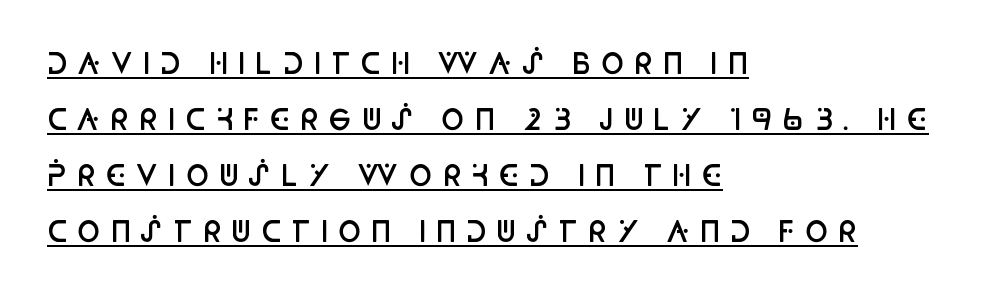
In terms of weight, the rendering is demibold, just under bold. The rendering uses the underline text-decoration. One glance says open: line gaps are wider than usual. The line texture is sparse and dotted thanks to wide tracking. Does the type have serifs? No, each stem ends abruptly.
